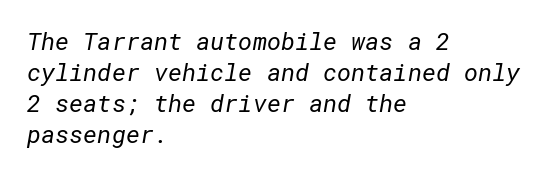
{"bold": "no", "underline": "no", "align": "left", "line_spacing": "normal", "line_spacing_ratio": 1.29, "letter_spacing": "normal", "letter_spacing_em": 0.0, "glyph_px": 24}
